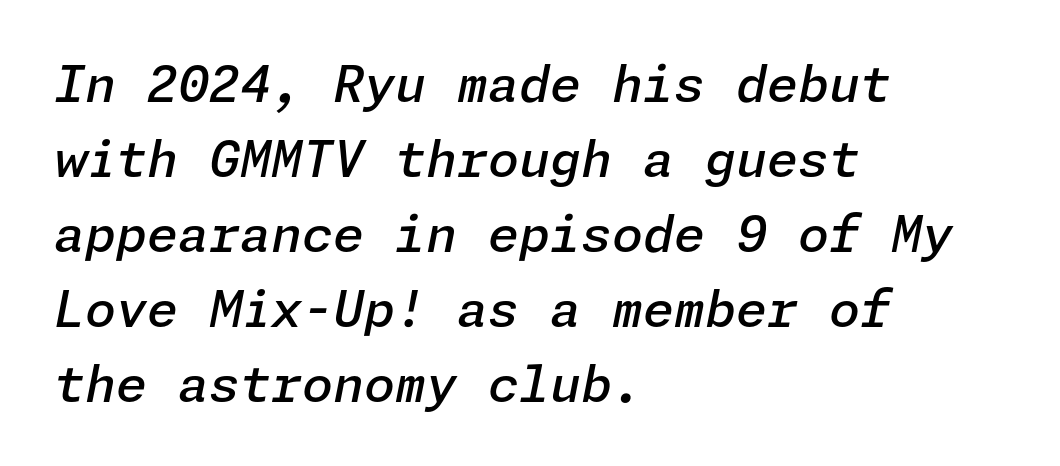
The image shows 50 px semibold type, italic (leaning right); set left-aligned, normal line spacing (1.5x), normal letter spacing, not underlined; low stroke contrast and a medium x-height.
